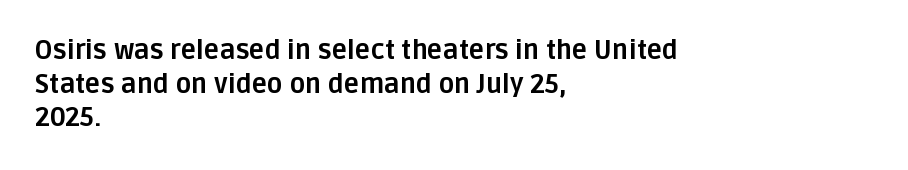
{"italic": "no", "bold": "yes", "underline": "no", "align": "left", "line_spacing": "normal", "line_spacing_ratio": 1.29, "letter_spacing": "normal", "letter_spacing_em": 0.0, "glyph_px": 26}
